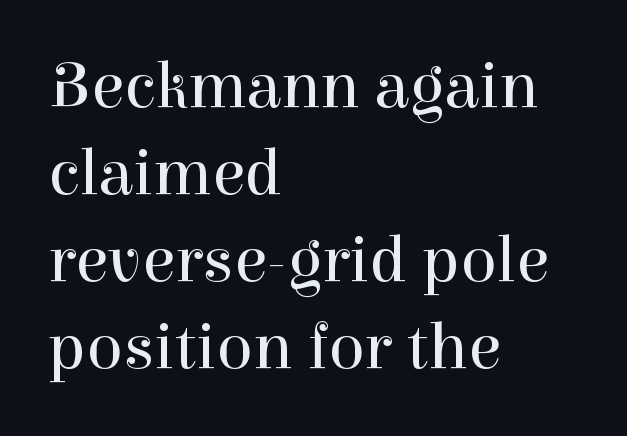
{"serif": "yes", "italic": "no", "bold": "no", "weight": "regular", "width": "normal", "stroke_contrast": "high", "x_height": "medium", "monospaced": "no", "underline": "no", "align": "left", "line_spacing": "normal", "line_spacing_ratio": 1.3, "letter_spacing": "normal", "letter_spacing_em": 0.0, "glyph_px": 67}
